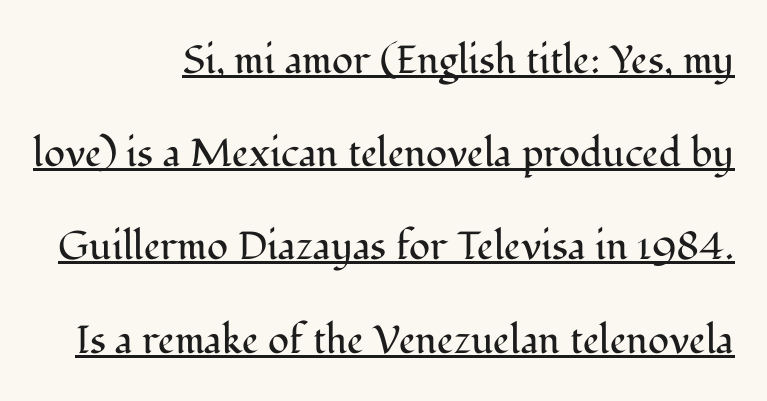
Q: Is the text bold? A: No.
Q: Is the text italic (slanted)? A: No, it is upright.
Q: Is the typeface a serif or a sans-serif typeface? A: Serif.
Q: Is the text underlined? A: Yes.
Q: How is the paragraph aligned? A: Right-aligned.
Q: Is the spacing between letters normal or unusually wide? A: Normal.
Q: Is the spacing between lines tight, normal or loose? A: Loose.
Q: Width (condensed, normal, or wide)? A: Normal.
Q: Stroke contrast? A: Medium.
Q: x-height? A: Medium.
Q: Monospaced? A: No.
